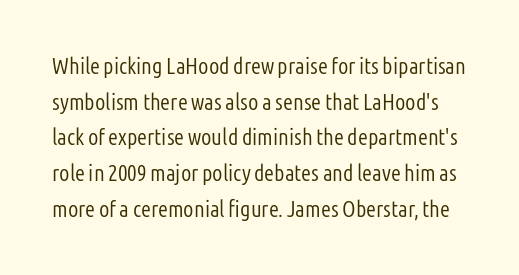
The image shows 23 px text type, upright; set normal line spacing (1.55x), normal letter spacing, not underlined.
